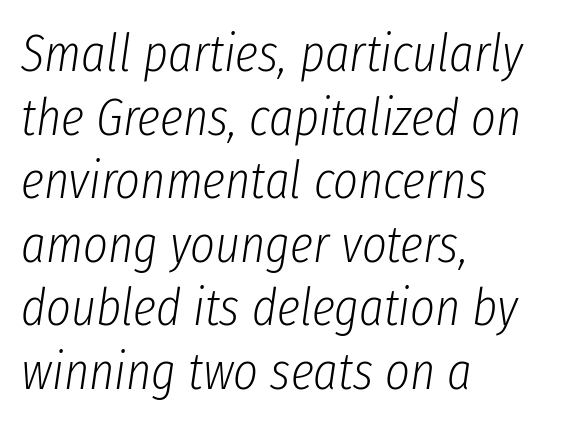
Observe the ordinary spacing: letters are neighbours, not strangers. Layout note: lines flush left. Character widths vary here, with narrow letters taking less room than wide ones. If you drew a line through each stem, it would be angled.
